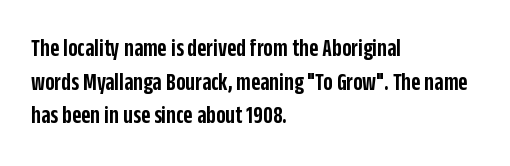
Is there any slant? The stems are plumb. Only glyphs here, with clear space below each row. A fair bit of extra ink — the face is semibold, not bold. Honestly, the row spacing looks completely unremarkable. These lines stack with their left ends in a neat column.
